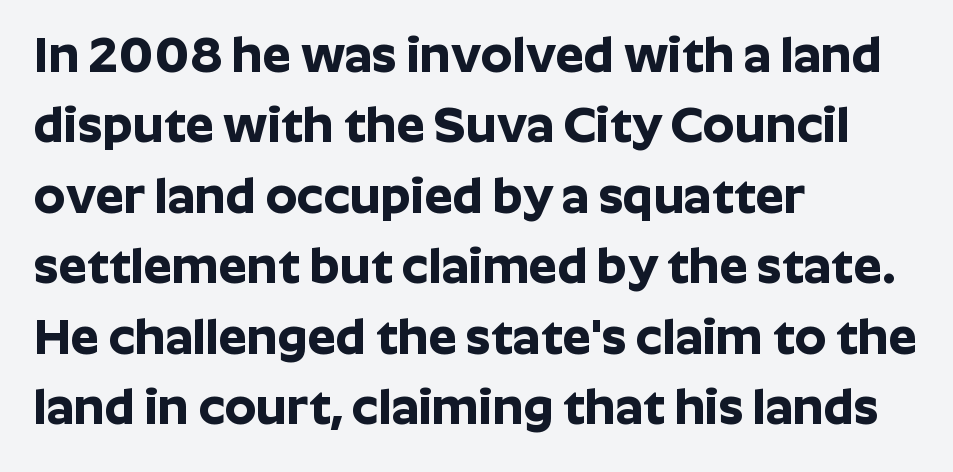
{"serif": "no", "italic": "no", "bold": "yes", "weight": "bold", "width": "normal", "stroke_contrast": "low", "x_height": "medium", "monospaced": "no", "underline": "no", "align": "left", "line_spacing": "normal", "line_spacing_ratio": 1.41, "letter_spacing": "normal", "letter_spacing_em": 0.0, "glyph_px": 50}
